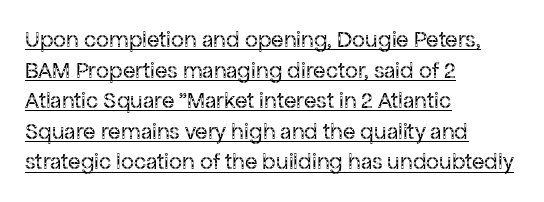
The image shows 23 px text type, upright; set left-aligned, normal line spacing (1.33x), normal letter spacing, underlined.
